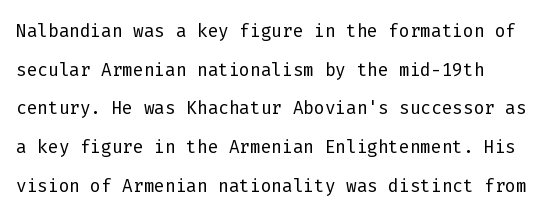
Q: Is the text bold? A: No.
Q: Is the text italic (slanted)? A: No, it is upright.
Q: Is the text underlined? A: No.
Q: Is the spacing between letters normal or unusually wide? A: Normal.
Q: Is the spacing between lines tight, normal or loose? A: Normal.
